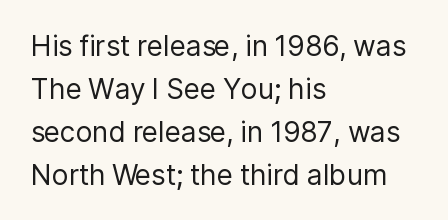
The image shows 28 px regular-weight sans-serif type, upright; set left-aligned, normal line spacing (1.53x), normal letter spacing, not underlined; low stroke contrast and a medium x-height.
